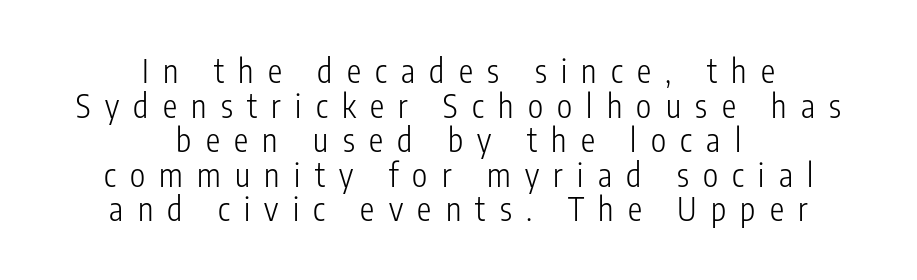
{"serif": "no", "italic": "no", "bold": "no", "weight": "light", "width": "condensed", "stroke_contrast": "low", "x_height": "medium", "monospaced": "no", "underline": "no", "align": "center", "line_spacing": "tight", "line_spacing_ratio": 1.08, "letter_spacing": "wide", "letter_spacing_em": 0.45, "glyph_px": 32}
